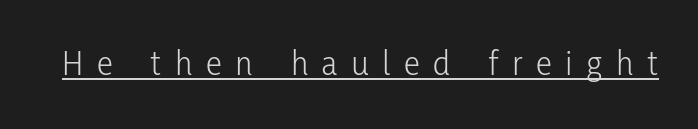
{"serif": "no", "italic": "no", "bold": "no", "weight": "light", "width": "condensed", "stroke_contrast": "low", "x_height": "medium", "monospaced": "no", "underline": "yes", "letter_spacing": "wide", "letter_spacing_em": 0.38, "glyph_px": 36}
